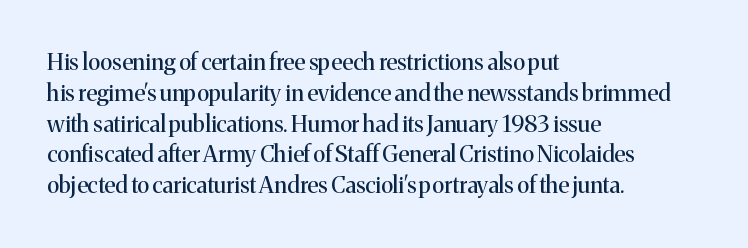
Descenders are the only things crossing below the line. The font sits on the lighter half of the weight spectrum, regular included. Does the copy run flush right? No — it runs flush left. Vertically, the passage feels balanced, rows spaced as you'd expect.
